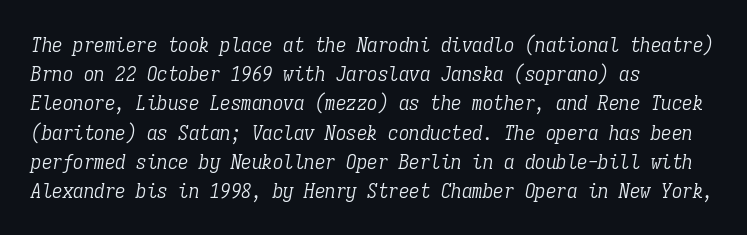
{"italic": "yes", "lean": "right", "slant_degrees": 9, "bold": "no", "underline": "no", "align": "left", "line_spacing": "normal", "line_spacing_ratio": 1.39, "letter_spacing": "normal", "letter_spacing_em": 0.0, "glyph_px": 21}
